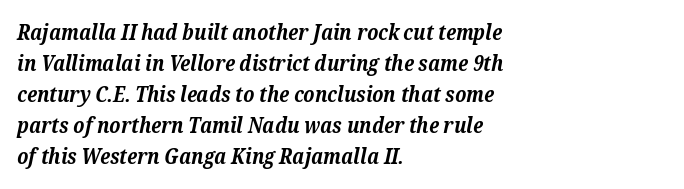
The image shows 21 px bold type, italic (leaning right); set left-aligned, normal line spacing (1.48x), normal letter spacing, not underlined.
